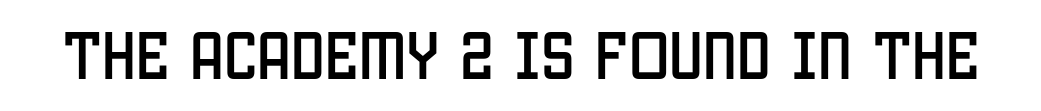
Q: Is the text italic (slanted)? A: No, it is upright.
Q: Is the typeface a serif or a sans-serif typeface? A: Sans-serif.
Q: Is the text underlined? A: No.
Q: Is the spacing between letters normal or unusually wide? A: Normal.
Q: Width (condensed, normal, or wide)? A: Condensed.
Q: Stroke contrast? A: Low.
Q: x-height? A: Large.
Q: Monospaced? A: No.
